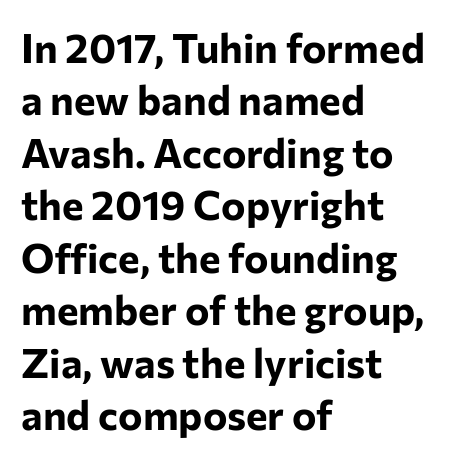
Q: Is the text bold? A: Yes.
Q: Is the text italic (slanted)? A: No, it is upright.
Q: Is the typeface a serif or a sans-serif typeface? A: Sans-serif.
Q: Is the text underlined? A: No.
Q: How is the paragraph aligned? A: Left-aligned.
Q: Is the spacing between letters normal or unusually wide? A: Normal.
Q: Is the spacing between lines tight, normal or loose? A: Normal.
Q: Width (condensed, normal, or wide)? A: Normal.
Q: Stroke contrast? A: Low.
Q: x-height? A: Medium.
Q: Monospaced? A: No.
